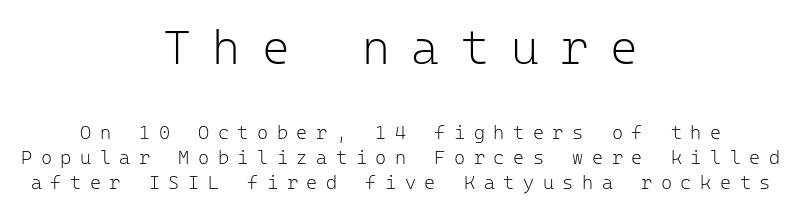
The image shows 48 px light sans-serif type, upright, monospaced; set centered, normal line spacing (1.32x), unusually wide letter spacing (+0.45 em), not underlined; the first (top) block is 2.53x larger; low stroke contrast and a medium x-height.
